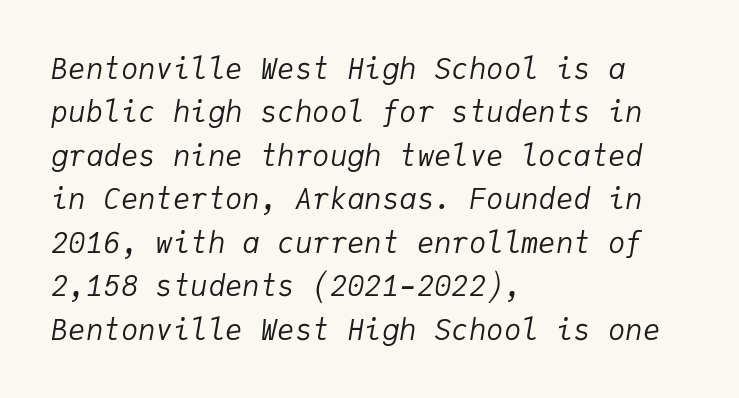
The image shows 29 px regular-weight type, italic (leaning right), monospaced; set left-aligned, normal line spacing (1.5x), normal letter spacing, not underlined; low stroke contrast and a medium x-height.
